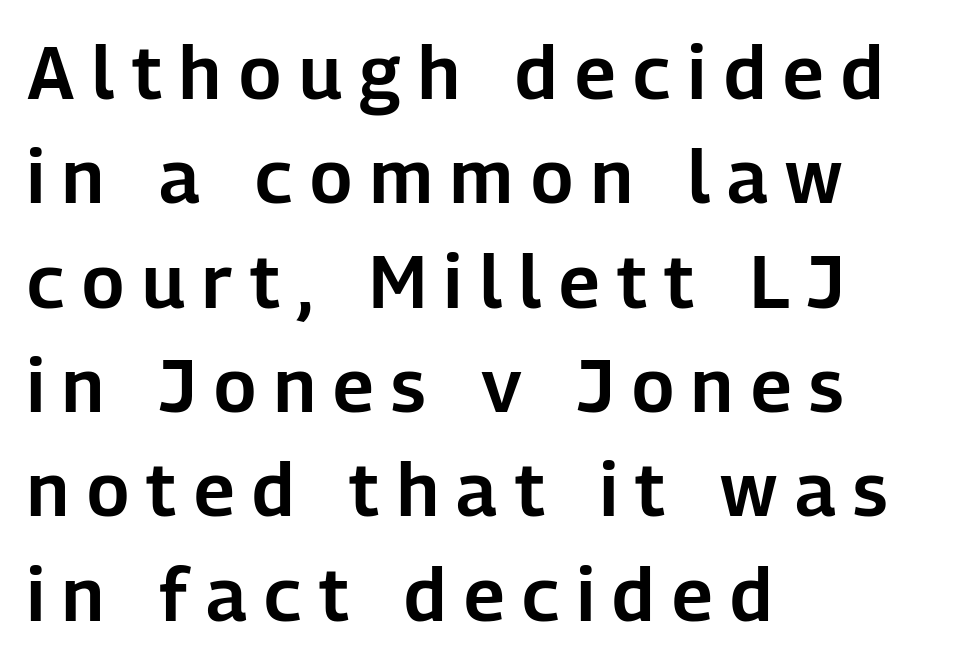
Q: Is the text italic (slanted)? A: No, it is upright.
Q: Is the typeface a serif or a sans-serif typeface? A: Sans-serif.
Q: Is the text underlined? A: No.
Q: How is the paragraph aligned? A: Left-aligned.
Q: Is the spacing between letters normal or unusually wide? A: Unusually wide.
Q: Is the spacing between lines tight, normal or loose? A: Normal.
Q: Width (condensed, normal, or wide)? A: Normal.
Q: Stroke contrast? A: Low.
Q: x-height? A: Medium.
Q: Monospaced? A: No.
